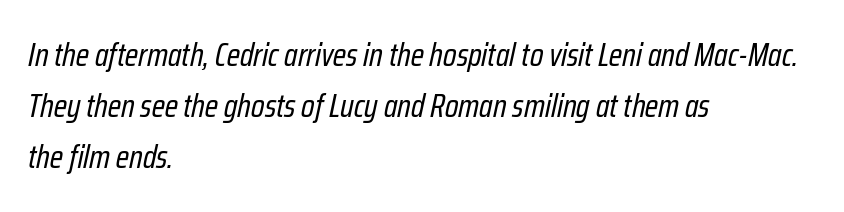
The image shows 33 px regular-weight, condensed type, italic (leaning right); set left-aligned, normal line spacing (1.55x), normal letter spacing, not underlined; low stroke contrast and a medium x-height.
